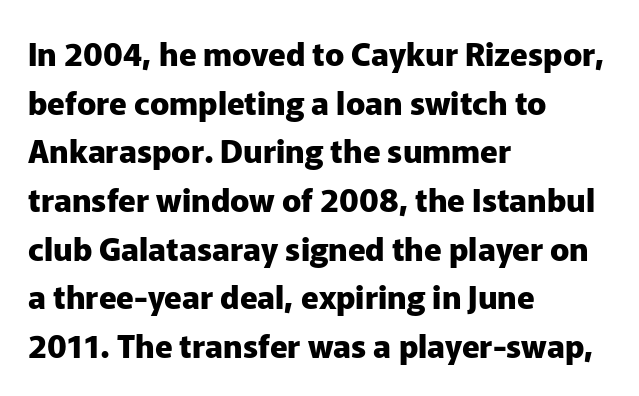
{"serif": "no", "italic": "no", "bold": "yes", "weight": "heavy", "width": "normal", "stroke_contrast": "low", "x_height": "medium", "monospaced": "no", "underline": "no", "align": "left", "line_spacing": "normal", "line_spacing_ratio": 1.52, "letter_spacing": "normal", "letter_spacing_em": 0.0, "glyph_px": 32}
